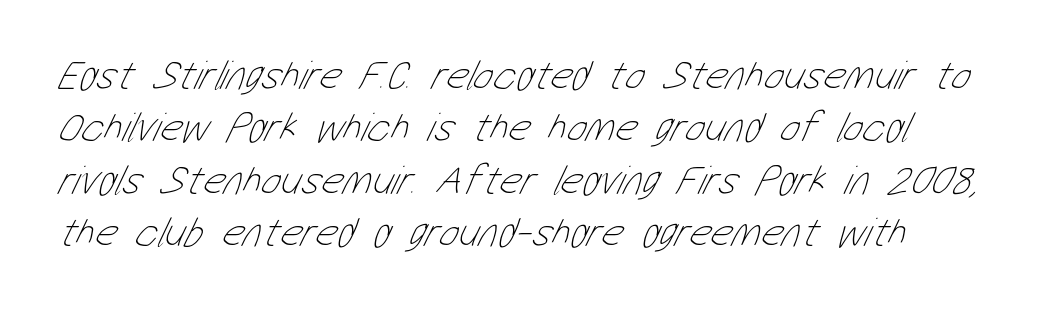
{"bold": "no", "weight": "thin", "width": "condensed", "stroke_contrast": "low", "x_height": "medium", "monospaced": "no", "underline": "no", "line_spacing": "normal", "line_spacing_ratio": 1.25, "letter_spacing": "normal", "letter_spacing_em": 0.0, "glyph_px": 42}
